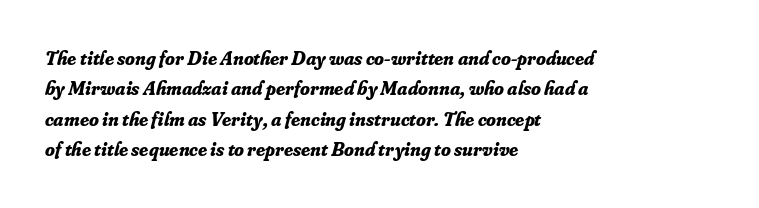
{"italic": "yes", "lean": "right", "slant_degrees": 16, "bold": "yes", "underline": "no", "align": "left", "line_spacing": "normal", "line_spacing_ratio": 1.52, "letter_spacing": "normal", "letter_spacing_em": 0.0, "glyph_px": 20}
